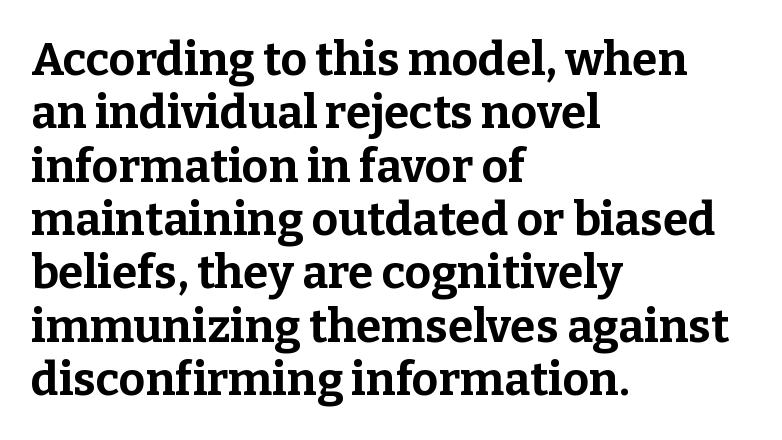
{"serif": "yes", "italic": "no", "bold": "yes", "weight": "bold", "width": "normal", "stroke_contrast": "low", "x_height": "medium", "monospaced": "no", "underline": "no", "align": "left", "line_spacing_ratio": 1.16, "letter_spacing": "normal", "letter_spacing_em": 0.0, "glyph_px": 46}
